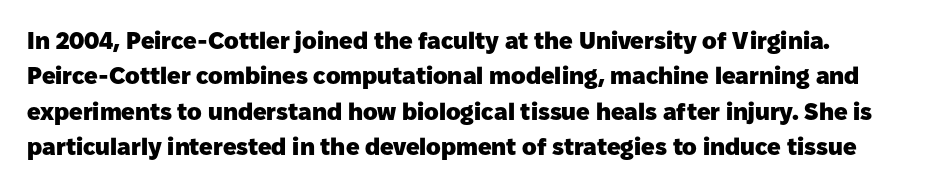
The baseline area is clear. Rendered with straight, roman letterforms. The face used here has the dense, thick strokes of a bold. One-word summary of the alignment: left.
